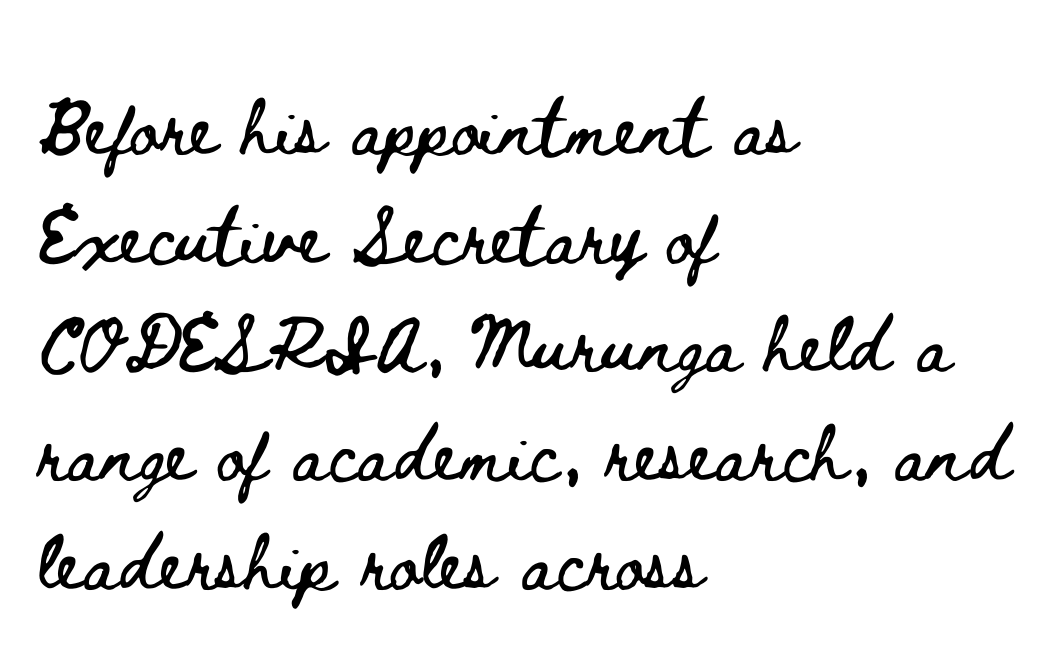
Q: Is the text italic (slanted)? A: Yes.
Q: Is the text underlined? A: No.
Q: How is the paragraph aligned? A: Left-aligned.
Q: Is the spacing between letters normal or unusually wide? A: Normal.
Q: Is the spacing between lines tight, normal or loose? A: Normal.
Q: Width (condensed, normal, or wide)? A: Wide.
Q: Stroke contrast? A: Low.
Q: x-height? A: Small.
Q: Monospaced? A: No.
